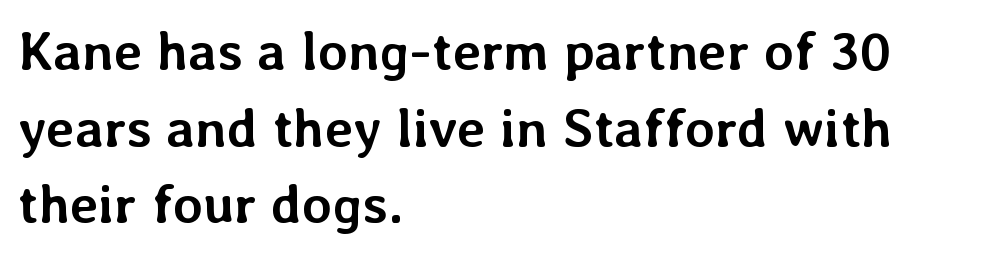
The image shows 54 px semibold type, upright; set left-aligned, normal line spacing (1.42x), normal letter spacing, not underlined; low stroke contrast and a medium x-height.
